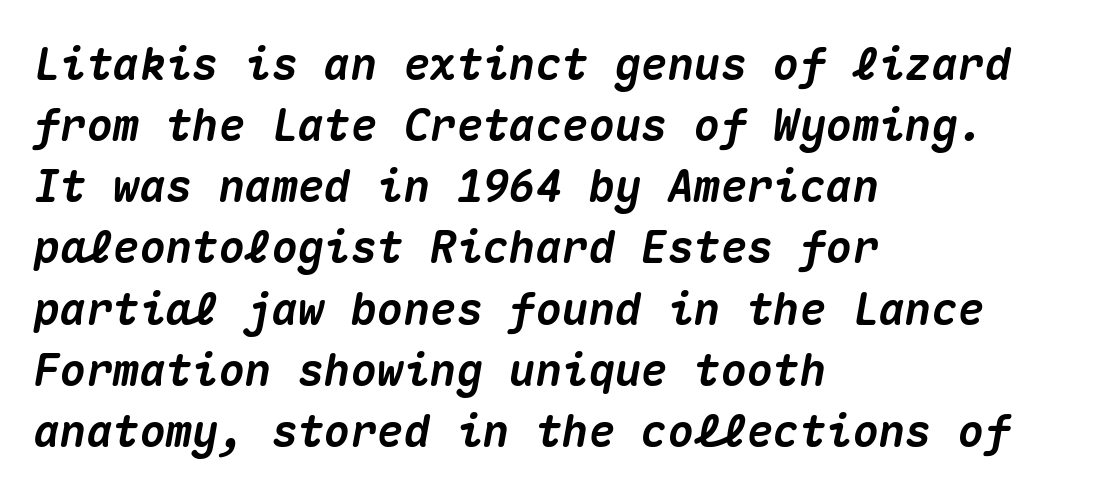
Q: Is the text bold? A: Yes.
Q: Is the text italic (slanted)? A: Yes, it leans right by about 10 degrees.
Q: Is the text underlined? A: No.
Q: How is the paragraph aligned? A: Left-aligned.
Q: Is the spacing between letters normal or unusually wide? A: Normal.
Q: Is the spacing between lines tight, normal or loose? A: Normal.
Q: Width (condensed, normal, or wide)? A: Normal.
Q: Stroke contrast? A: Medium.
Q: x-height? A: Medium.
Q: Monospaced? A: Yes.
